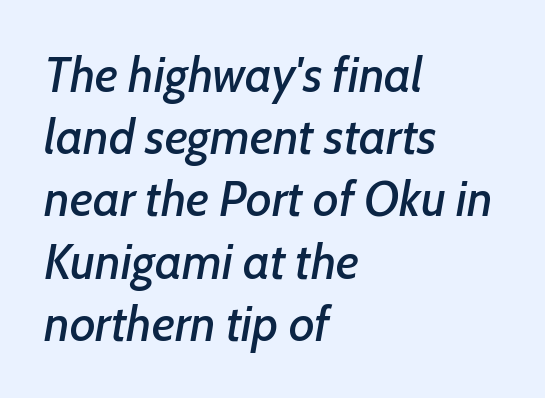
This sample uses plain, unmodified letter spacing. Regarding leading, the lines here are spaced in the standard way. Each line starts at the same left margin while the right side varies. Descenders are the only things crossing below the line. The specimen reads as italic at a glance.
